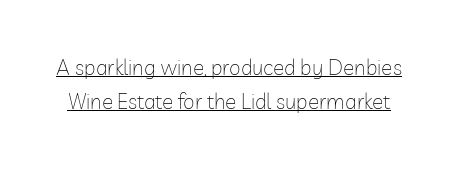
Q: Is the text bold? A: No.
Q: Is the text italic (slanted)? A: No, it is upright.
Q: Is the text underlined? A: Yes.
Q: Is the spacing between letters normal or unusually wide? A: Normal.
Q: Is the spacing between lines tight, normal or loose? A: Normal.
